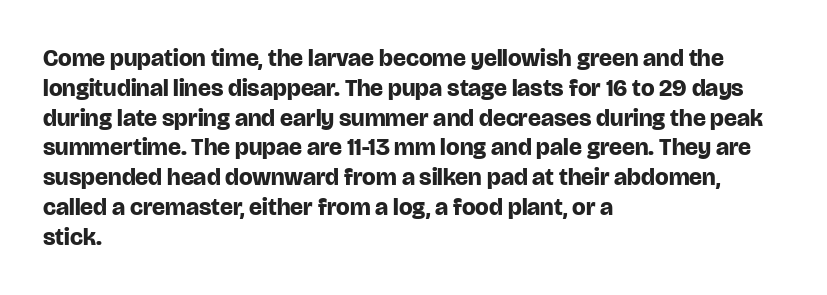
Q: Is the text bold? A: Yes.
Q: Is the text italic (slanted)? A: No, it is upright.
Q: Is the text underlined? A: No.
Q: How is the paragraph aligned? A: Left-aligned.
Q: Is the spacing between letters normal or unusually wide? A: Normal.
